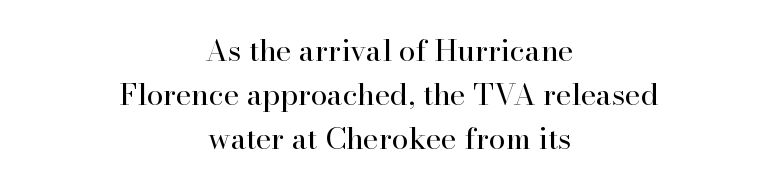
The image shows 30 px regular-weight serif type, upright; set centered, normal line spacing (1.46x), normal letter spacing, not underlined; high stroke contrast and a small x-height.
